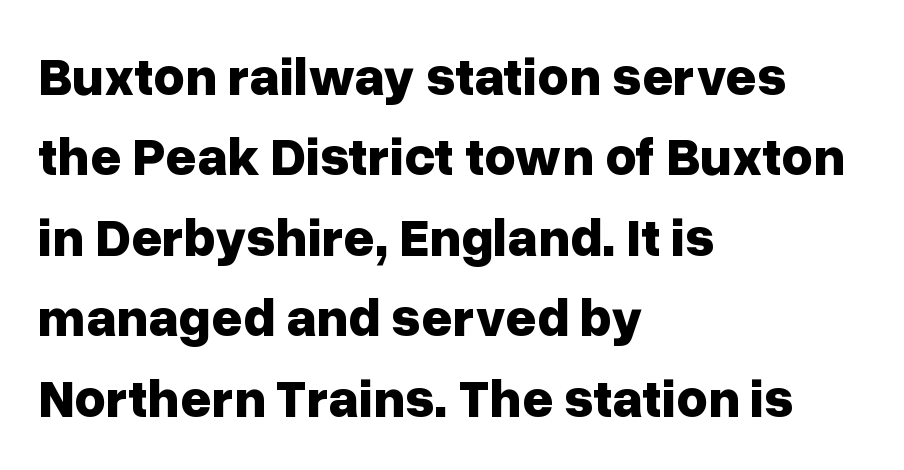
{"serif": "no", "italic": "no", "bold": "yes", "weight": "bold", "width": "normal", "stroke_contrast": "low", "x_height": "medium", "monospaced": "no", "underline": "no", "align": "left", "line_spacing": "normal", "line_spacing_ratio": 1.49, "letter_spacing": "normal", "letter_spacing_em": 0.0, "glyph_px": 54}
